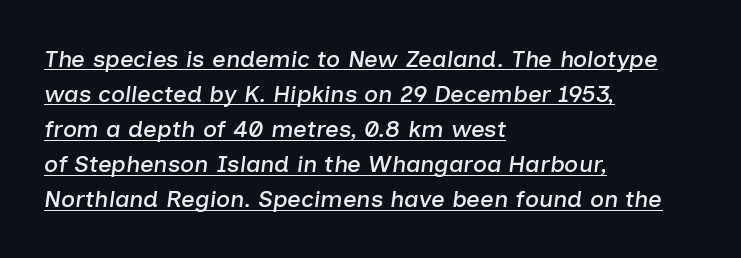
The image shows 24 px text type, italic (leaning right); set left-aligned, normal line spacing (1.46x), normal letter spacing, underlined.
